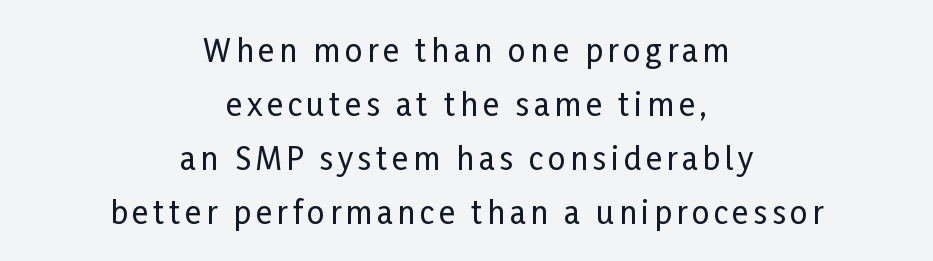
{"serif": "no", "italic": "no", "width": "condensed", "stroke_contrast": "low", "x_height": "medium", "monospaced": "no", "underline": "no", "align": "center", "line_spacing_ratio": 1.74, "glyph_px": 31}
